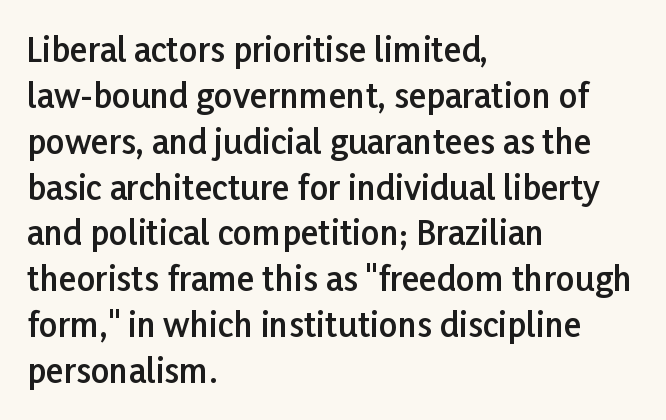
The image shows 33 px semibold sans-serif type, upright; set left-aligned, normal line spacing (1.39x), normal letter spacing, not underlined; low stroke contrast and a medium x-height.
